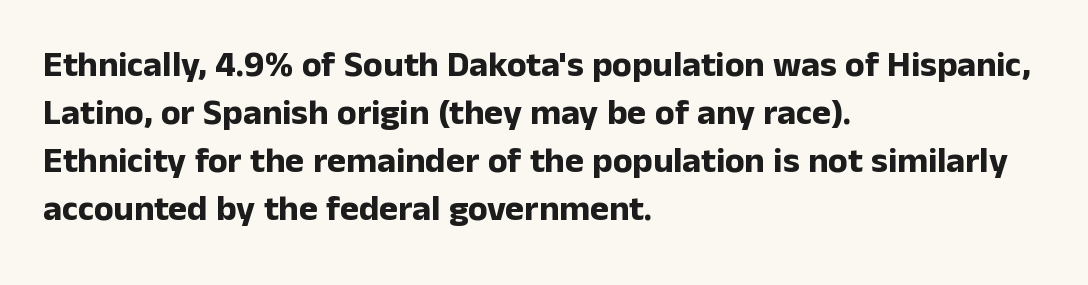
The image shows 36 px bold sans-serif type, upright; set left-aligned, normal line spacing (1.33x), normal letter spacing, not underlined; low stroke contrast and a medium x-height.
